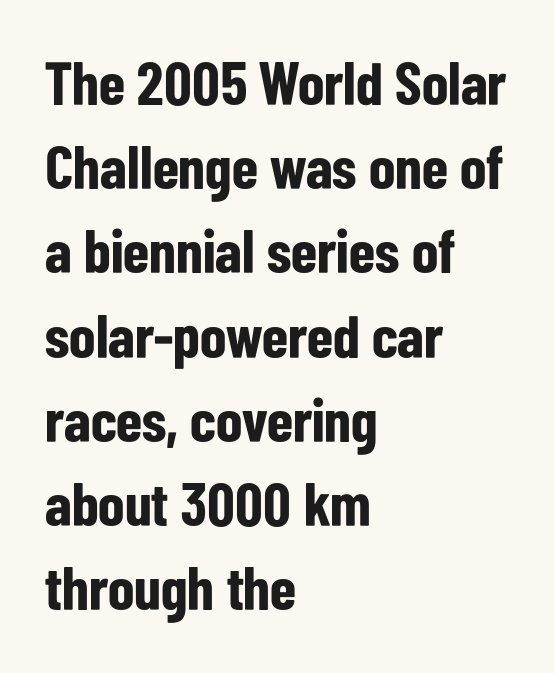
Q: Is the text bold? A: Yes.
Q: Is the text italic (slanted)? A: No, it is upright.
Q: Is the typeface a serif or a sans-serif typeface? A: Sans-serif.
Q: Is the text underlined? A: No.
Q: How is the paragraph aligned? A: Left-aligned.
Q: Is the spacing between letters normal or unusually wide? A: Normal.
Q: Is the spacing between lines tight, normal or loose? A: Normal.
Q: Width (condensed, normal, or wide)? A: Condensed.
Q: Stroke contrast? A: Low.
Q: x-height? A: Medium.
Q: Monospaced? A: No.
